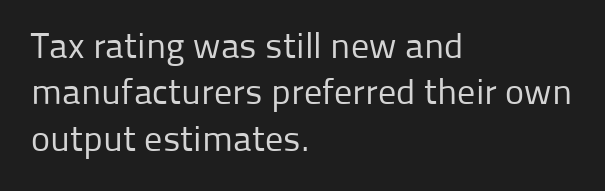
Q: Is the text bold? A: No.
Q: Is the text italic (slanted)? A: No, it is upright.
Q: Is the typeface a serif or a sans-serif typeface? A: Sans-serif.
Q: Is the text underlined? A: No.
Q: How is the paragraph aligned? A: Left-aligned.
Q: Is the spacing between letters normal or unusually wide? A: Normal.
Q: Is the spacing between lines tight, normal or loose? A: Normal.
Q: Width (condensed, normal, or wide)? A: Normal.
Q: Stroke contrast? A: Low.
Q: x-height? A: Medium.
Q: Monospaced? A: No.
